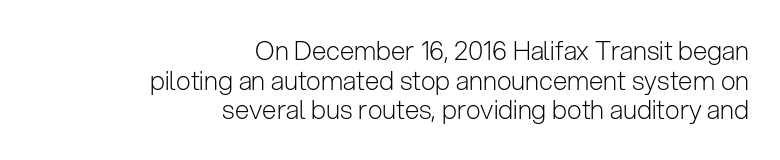
Q: Is the text bold? A: No.
Q: Is the text italic (slanted)? A: No, it is upright.
Q: Is the text underlined? A: No.
Q: How is the paragraph aligned? A: Right-aligned.
Q: Is the spacing between letters normal or unusually wide? A: Normal.
Q: Is the spacing between lines tight, normal or loose? A: Tight.
